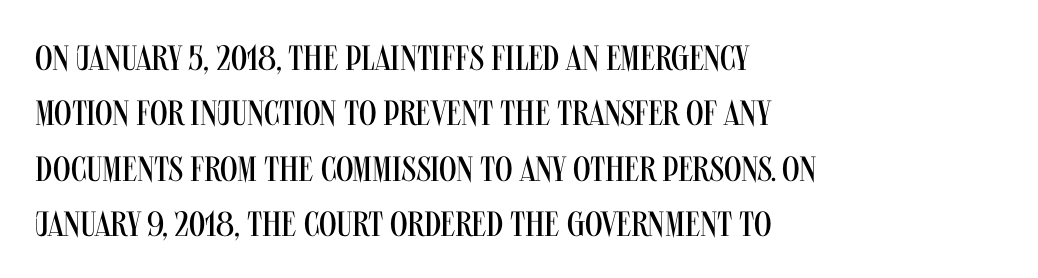
The image shows 35 px regular-weight, condensed sans-serif type, upright; set left-aligned, normal line spacing (1.58x), normal letter spacing, not underlined; medium stroke contrast and a large x-height.
